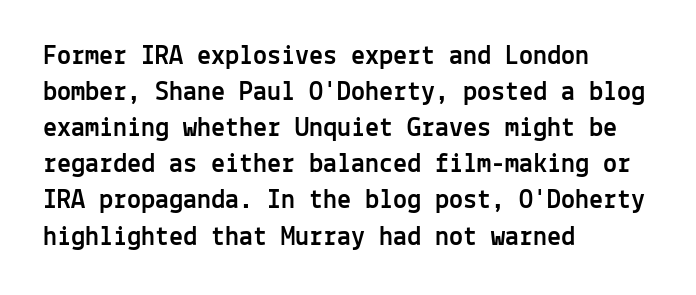
Q: Is the text italic (slanted)? A: No, it is upright.
Q: Is the typeface a serif or a sans-serif typeface? A: Sans-serif.
Q: Is the text underlined? A: No.
Q: How is the paragraph aligned? A: Left-aligned.
Q: Is the spacing between letters normal or unusually wide? A: Normal.
Q: Is the spacing between lines tight, normal or loose? A: Normal.
Q: Width (condensed, normal, or wide)? A: Normal.
Q: x-height? A: Medium.
Q: Monospaced? A: Yes.
